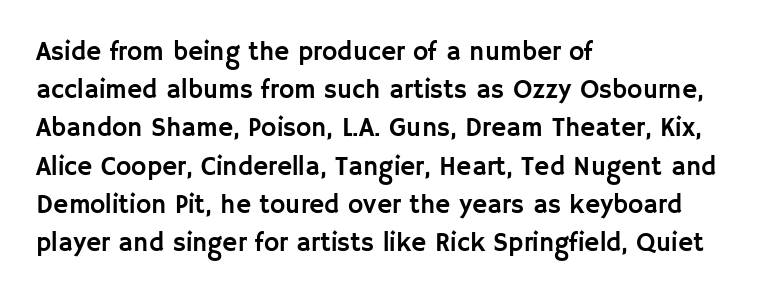
{"italic": "no", "underline": "no", "align": "left", "line_spacing": "normal", "line_spacing_ratio": 1.47, "letter_spacing": "normal", "letter_spacing_em": 0.0, "glyph_px": 26}
